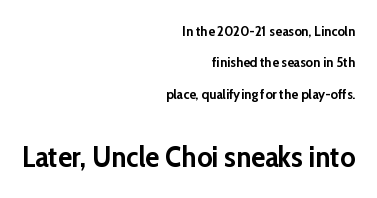
Q: Is the text bold? A: Yes.
Q: Is the text italic (slanted)? A: No, it is upright.
Q: Is the typeface a serif or a sans-serif typeface? A: Sans-serif.
Q: Is the text underlined? A: No.
Q: How is the paragraph aligned? A: Right-aligned.
Q: Is the spacing between letters normal or unusually wide? A: Normal.
Q: Is the spacing between lines tight, normal or loose? A: Loose.
Q: Which block of text is set in a larger size, the first (top) or the second (bottom)? A: The second (bottom) one.
Q: Width (condensed, normal, or wide)? A: Normal.
Q: Stroke contrast? A: Low.
Q: x-height? A: Medium.
Q: Monospaced? A: No.
